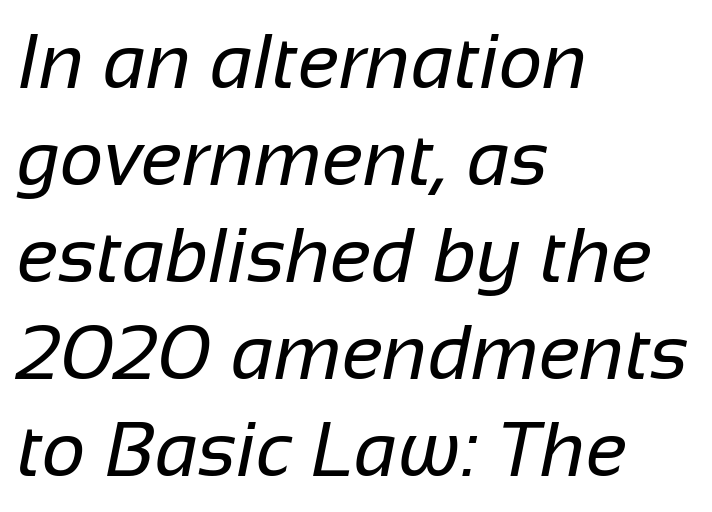
The image shows 77 px regular-weight sans-serif type; set left-aligned, normal line spacing (1.26x), normal letter spacing, not underlined; low stroke contrast and a medium x-height.
